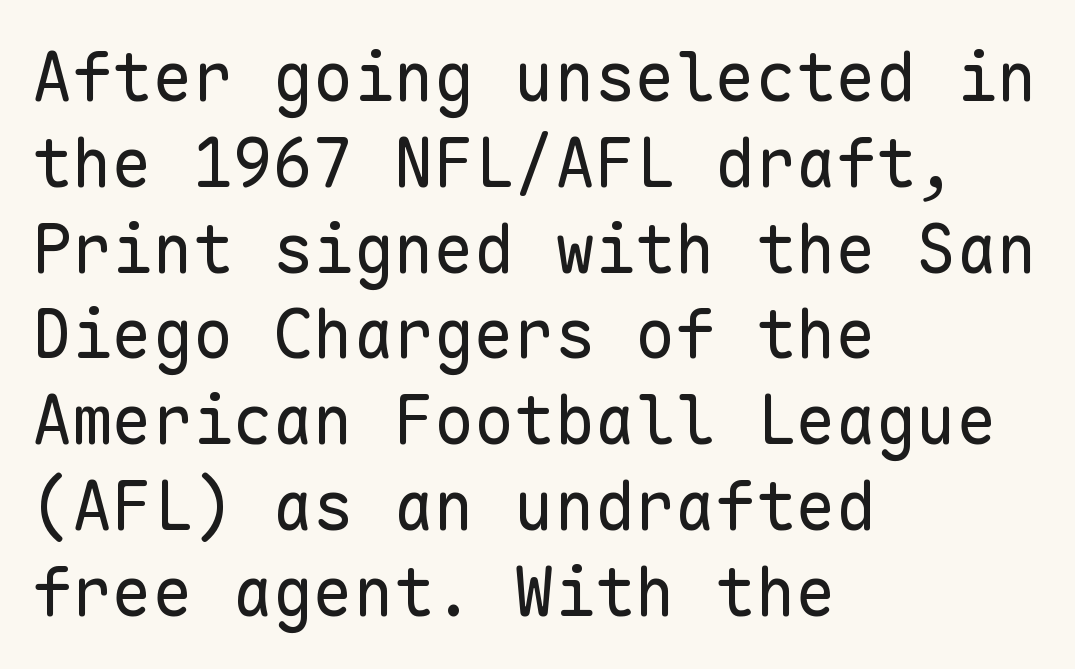
Q: Is the text bold? A: No.
Q: Is the text italic (slanted)? A: No, it is upright.
Q: Is the typeface a serif or a sans-serif typeface? A: Sans-serif.
Q: Is the text underlined? A: No.
Q: How is the paragraph aligned? A: Left-aligned.
Q: Is the spacing between letters normal or unusually wide? A: Normal.
Q: Is the spacing between lines tight, normal or loose? A: Normal.
Q: Width (condensed, normal, or wide)? A: Normal.
Q: Stroke contrast? A: Low.
Q: x-height? A: Medium.
Q: Monospaced? A: Yes.
